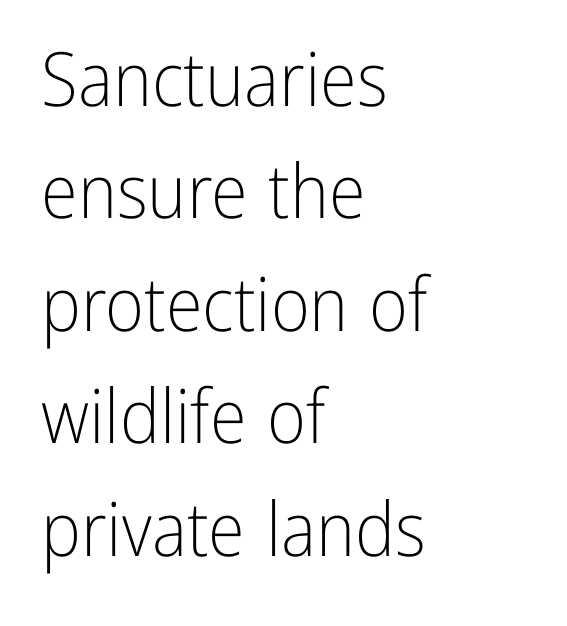
You could not count columns in this text — the font is proportionally spaced. This sample uses a sans-serif face. Regular leading. The space beneath each line is pristine and unruled. Compared with typical body copy, the letter spacing here is the same.
